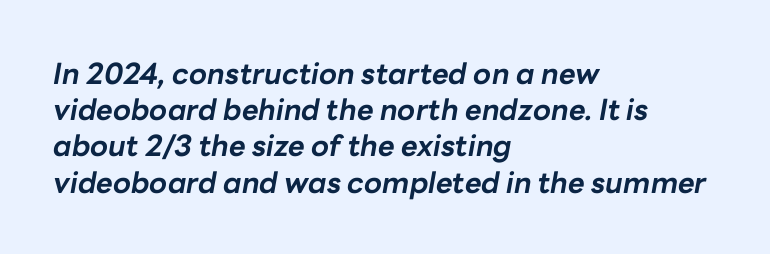
Here the designer chose a conventional face with non-uniform glyph widths. The passage shown stacks its lines at a standard gap. The letters are bold, with thick, heavy strokes. Inter-character spacing is left at the font's built-in metrics. Has an underline been added? It has not.
